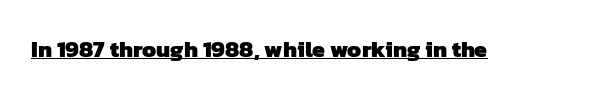
Q: Is the text bold? A: Yes.
Q: Is the text underlined? A: Yes.
Q: Is the spacing between letters normal or unusually wide? A: Normal.
